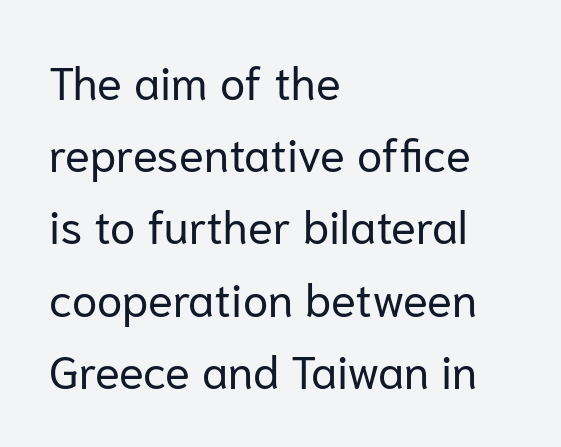
{"serif": "no", "italic": "no", "bold": "no", "weight": "regular", "width": "normal", "stroke_contrast": "low", "x_height": "medium", "monospaced": "no", "underline": "no", "align": "left", "line_spacing": "normal", "line_spacing_ratio": 1.57, "letter_spacing": "normal", "letter_spacing_em": 0.0, "glyph_px": 46}
